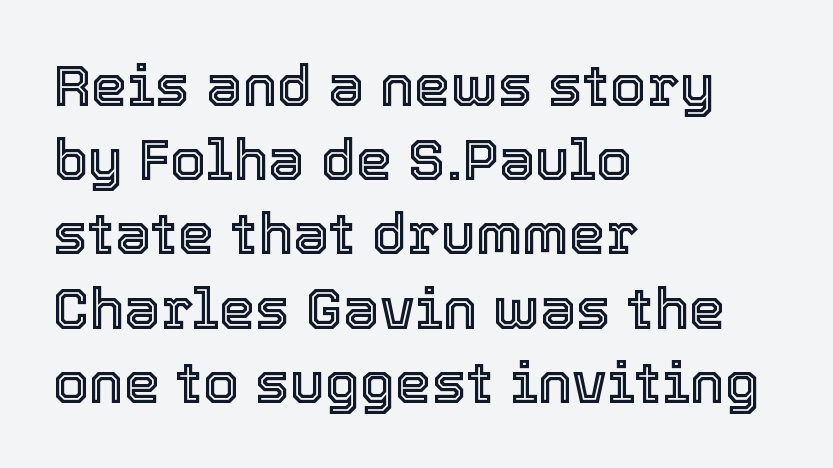
Q: Is the text italic (slanted)? A: No, it is upright.
Q: Is the text underlined? A: No.
Q: How is the paragraph aligned? A: Left-aligned.
Q: Is the spacing between letters normal or unusually wide? A: Normal.
Q: Is the spacing between lines tight, normal or loose? A: Normal.
Q: Width (condensed, normal, or wide)? A: Normal.
Q: x-height? A: Medium.
Q: Monospaced? A: No.
